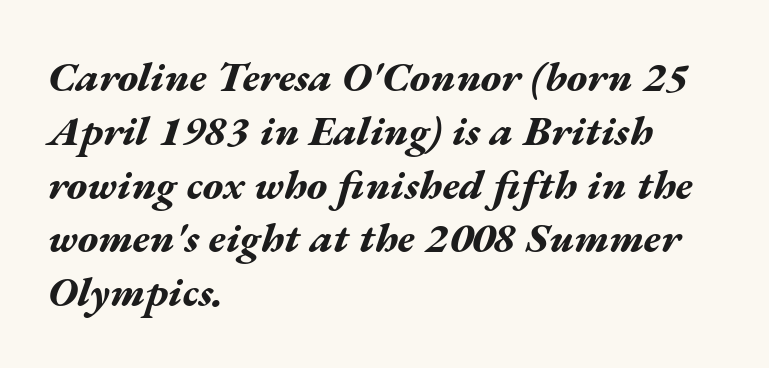
The image shows 42 px bold, wide type, italic (leaning right); set left-aligned, normal line spacing (1.28x), normal letter spacing, not underlined; medium stroke contrast and a medium x-height.
